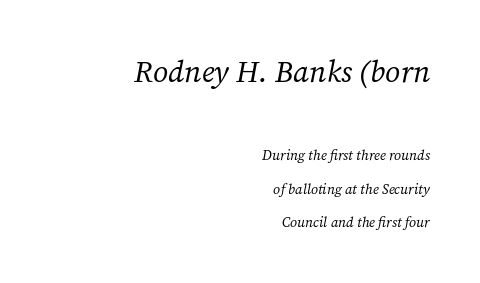
{"serif": "yes", "italic": "yes", "lean": "right", "slant_degrees": 12, "bold": "no", "weight": "regular", "width": "normal", "stroke_contrast": "medium", "x_height": "medium", "monospaced": "no", "underline": "no", "align": "right", "line_spacing": "loose", "line_spacing_ratio": 2.38, "letter_spacing": "normal", "letter_spacing_em": 0.0, "larger_block": "first", "size_ratio": 2.14, "glyph_px": 30}
